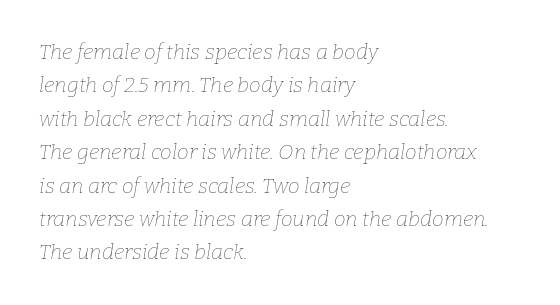
Anything drawn beneath the words? Only blank space. A typesetter would mark this as italic. In terms of letterspacing, this is plain default setting. These lines are set flush left with a ragged right edge.
